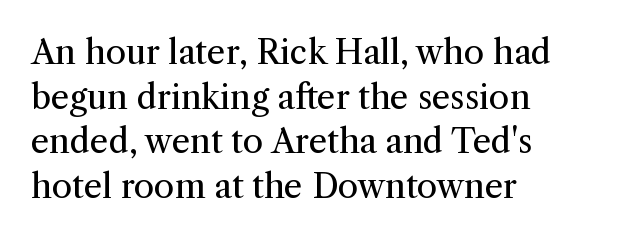
Proportional: the letters do not fall into vertical columns. What kind of face is this? One with serifs. Is there any slant? The stems are plumb. The letters sit at their default tracking, neither squeezed nor spread. Bold? No — there's no thickening of the strokes. Where is the straight margin? On the left.
